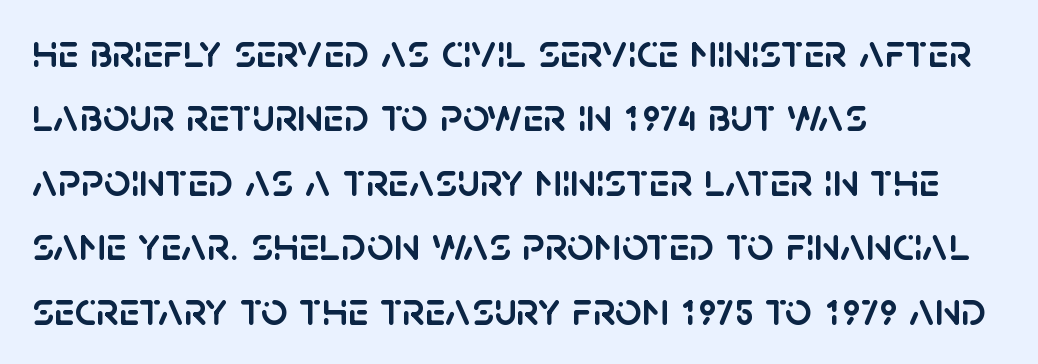
The image shows 47 px sans-serif type, upright; set left-aligned, normal line spacing (1.37x), normal letter spacing, not underlined; low stroke contrast and a large x-height.
